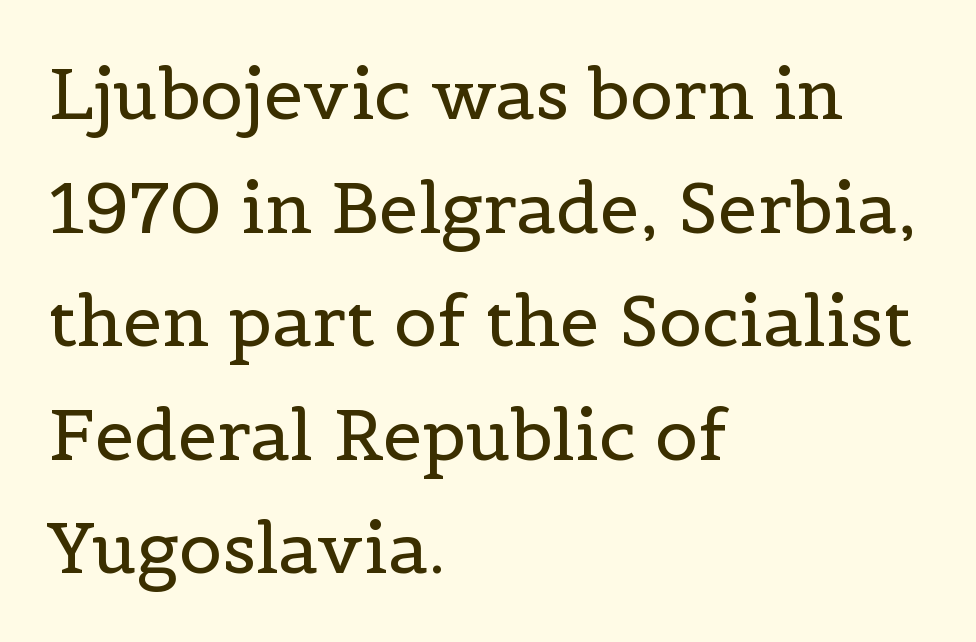
{"serif": "yes", "italic": "no", "bold": "no", "weight": "regular", "width": "normal", "x_height": "medium", "monospaced": "no", "underline": "no", "align": "left", "line_spacing": "normal", "line_spacing_ratio": 1.6, "letter_spacing": "normal", "letter_spacing_em": 0.0, "glyph_px": 71}
